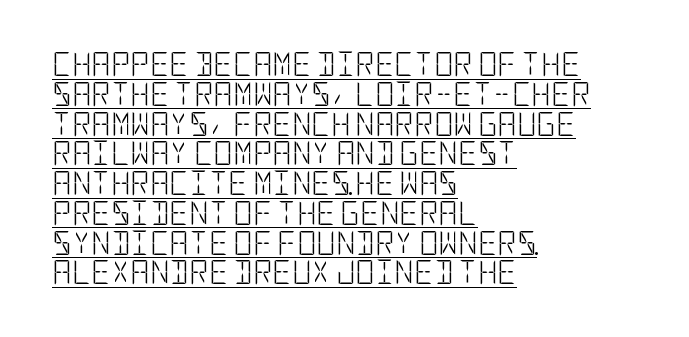
Each line starts at the same left margin while the right side varies. The characters are drawn with everyday or finer stroke widths. Posture: vertical. These lines keep a tight, regular rhythm from letter to letter. Underlined type.
